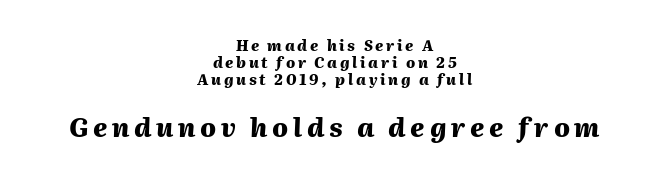
Q: Is the text bold? A: Yes.
Q: Is the text italic (slanted)? A: Yes, it leans right by about 2 degrees.
Q: Is the text underlined? A: No.
Q: How is the paragraph aligned? A: Centered.
Q: Is the spacing between lines tight, normal or loose? A: Tight.
Q: Which block of text is set in a larger size, the first (top) or the second (bottom)? A: The second (bottom) one.
